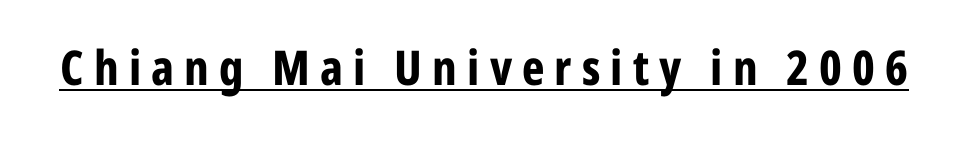
Like a heading marked for emphasis, these lines bear an underscore. A dark, heavy texture on the line: the type is bold. Italic: no, the glyphs are upright roman. Note the varied advance widths — an 'i' is clearly narrower than an 'm'. The rendering inserts visible extra space after every character. Check where the strokes stop: nothing finishes them off — pure sans.
